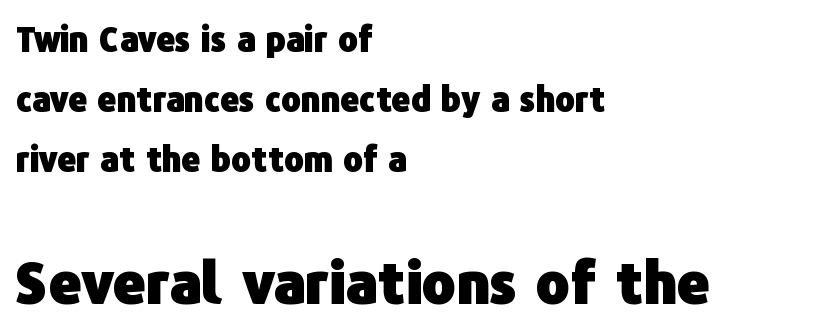
{"serif": "no", "italic": "no", "bold": "yes", "weight": "heavy", "width": "normal", "stroke_contrast": "low", "x_height": "medium", "monospaced": "no", "underline": "no", "align": "left", "line_spacing_ratio": 1.82, "letter_spacing": "normal", "letter_spacing_em": 0.0, "larger_block": "second", "size_ratio": 1.73, "glyph_px": 57}
